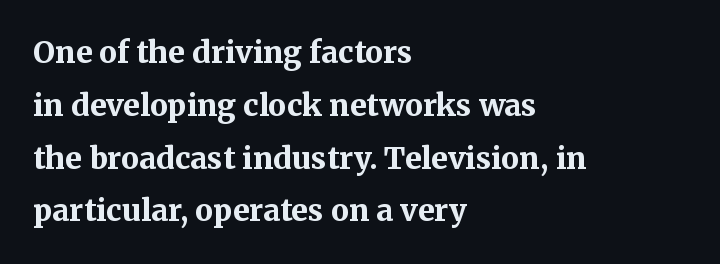
Observe the serifs anchoring each vertical stroke in this sample. Only glyphs here, with clear space below each row. These lines keep a tight, regular rhythm from letter to letter. Caption: bold face, heavy strokes.
